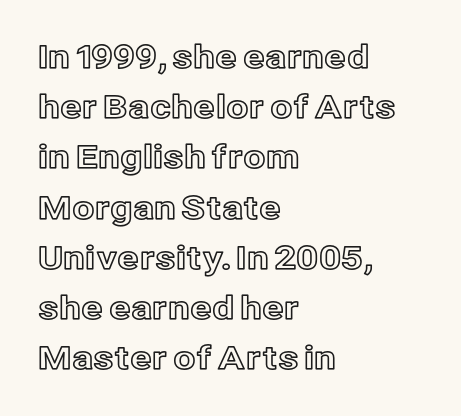
The image shows 32 px text type, upright; set left-aligned, normal line spacing (1.57x), normal letter spacing, not underlined; a medium x-height.
